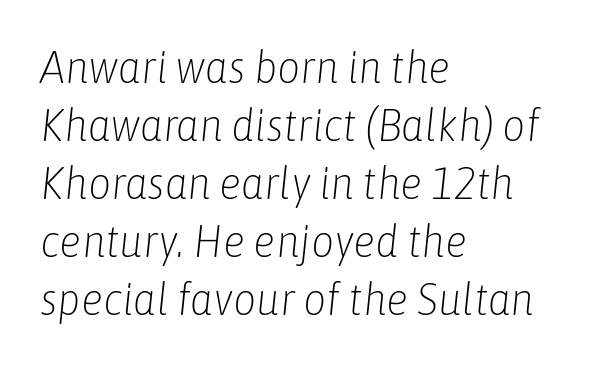
The image shows 45 px light, condensed type, italic (leaning right); set left-aligned, normal line spacing (1.29x), normal letter spacing, not underlined; low stroke contrast and a medium x-height.
